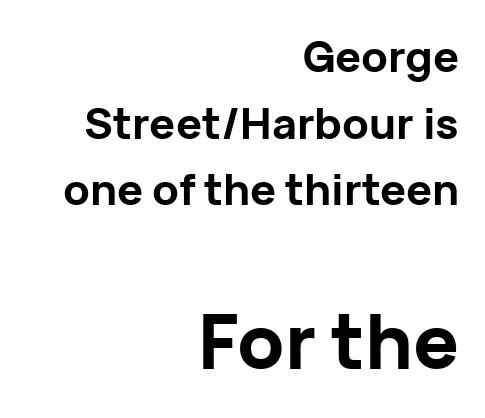
Lines of text with bare space underneath. You can tell it's not italic because the verticals are truly vertical. Horizontally, the lines are justified to the trailing edge only. Character widths vary here, with narrow letters taking less room than wide ones. Standard letterfit; no display-style spreading of the glyphs. This is heavy type, rendered in bold.
